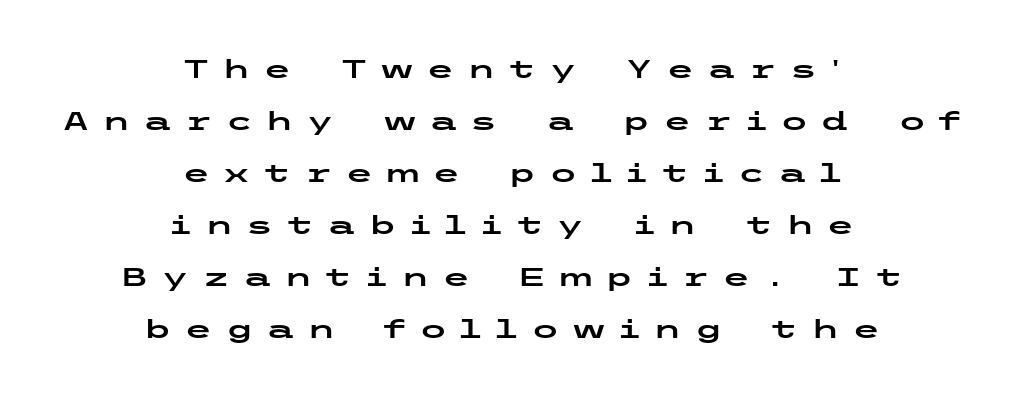
Q: Is the text italic (slanted)? A: No, it is upright.
Q: Is the text underlined? A: No.
Q: How is the paragraph aligned? A: Centered.
Q: Is the spacing between letters normal or unusually wide? A: Unusually wide.
Q: Is the spacing between lines tight, normal or loose? A: Loose.
